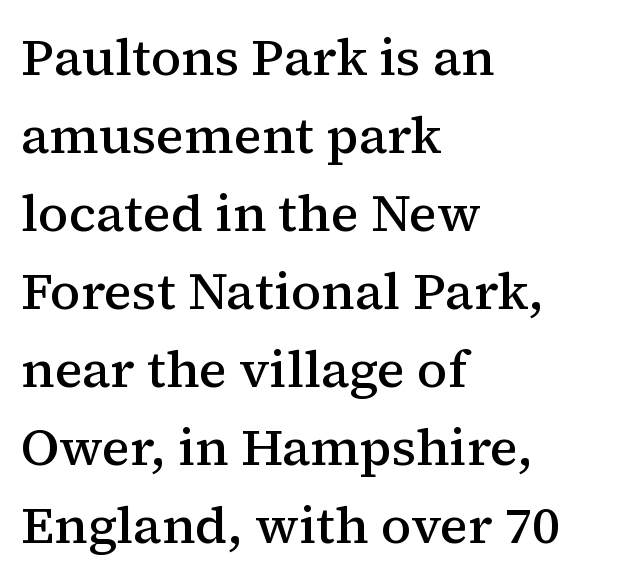
Q: Is the text bold? A: Semi-bold.
Q: Is the text italic (slanted)? A: No, it is upright.
Q: Is the typeface a serif or a sans-serif typeface? A: Serif.
Q: Is the text underlined? A: No.
Q: How is the paragraph aligned? A: Left-aligned.
Q: Is the spacing between letters normal or unusually wide? A: Normal.
Q: Is the spacing between lines tight, normal or loose? A: Normal.
Q: Width (condensed, normal, or wide)? A: Normal.
Q: Stroke contrast? A: Medium.
Q: x-height? A: Medium.
Q: Monospaced? A: No.
